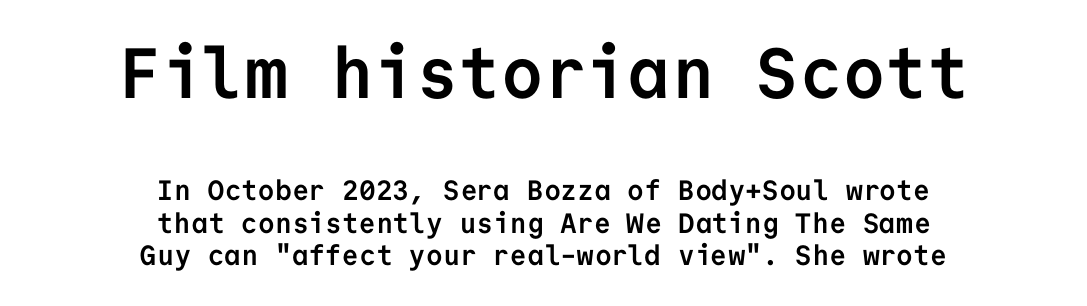
The image shows 71 px semibold sans-serif type, upright, monospaced; set centered, line spacing 1.17x, normal letter spacing, not underlined; the first (top) block is 2.54x larger; low stroke contrast and a medium x-height.
